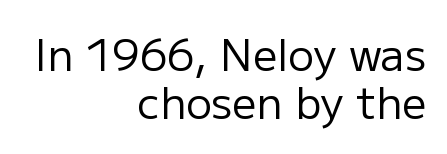
{"serif": "no", "italic": "no", "bold": "no", "weight": "regular", "width": "normal", "stroke_contrast": "low", "x_height": "medium", "monospaced": "no", "underline": "no", "align": "right", "line_spacing": "tight", "line_spacing_ratio": 1.12, "letter_spacing": "normal", "letter_spacing_em": 0.0, "glyph_px": 43}
